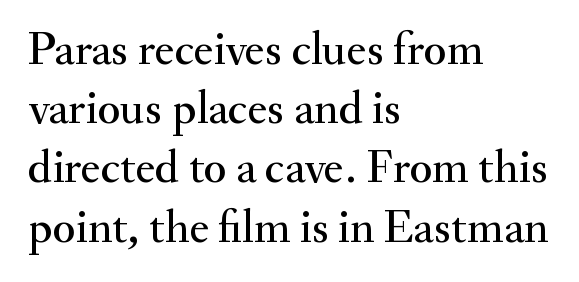
Q: Is the text italic (slanted)? A: No, it is upright.
Q: Is the typeface a serif or a sans-serif typeface? A: Serif.
Q: Is the text underlined? A: No.
Q: How is the paragraph aligned? A: Left-aligned.
Q: Is the spacing between letters normal or unusually wide? A: Normal.
Q: Is the spacing between lines tight, normal or loose? A: Normal.
Q: Width (condensed, normal, or wide)? A: Normal.
Q: Stroke contrast? A: Medium.
Q: x-height? A: Small.
Q: Monospaced? A: No.
